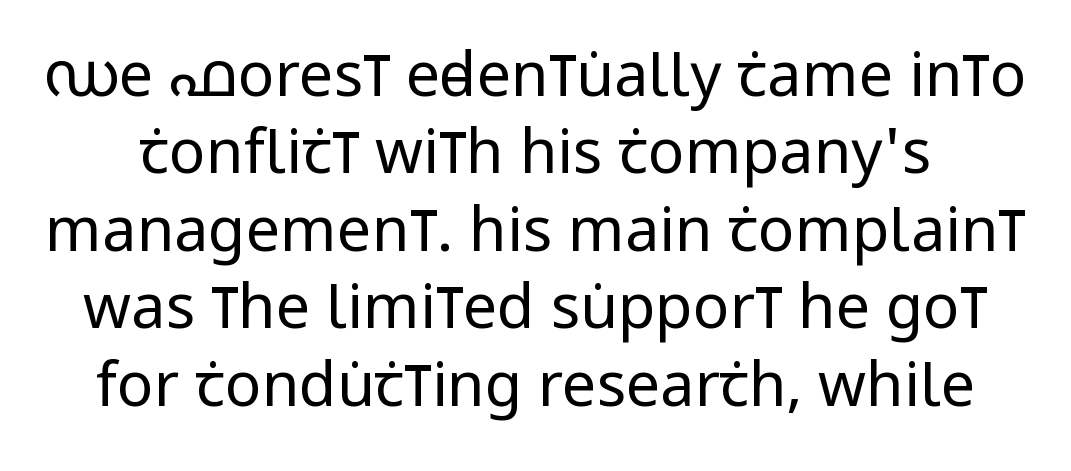
{"serif": "no", "italic": "no", "bold": "no", "weight": "regular", "width": "condensed", "stroke_contrast": "low", "x_height": "large", "monospaced": "no", "underline": "no", "line_spacing": "normal", "line_spacing_ratio": 1.27, "letter_spacing": "normal", "letter_spacing_em": 0.0, "glyph_px": 61}
